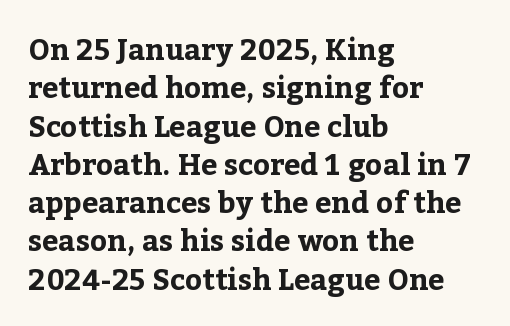
The image shows 29 px bold serif type, upright; set left-aligned, normal line spacing (1.32x), normal letter spacing, not underlined; low stroke contrast and a medium x-height.
